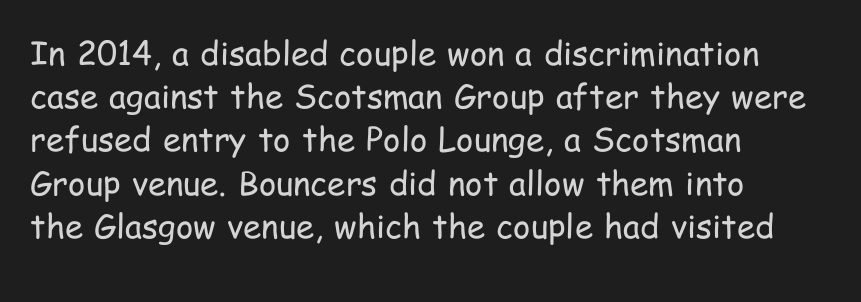
Varying glyph widths throughout — classic text-font behaviour. There is no visible air inserted between adjacent glyphs. Is there any slant? The stems are plumb. Note: no serifs on the glyphs. Horizontally, the lines are justified to the leading edge only.
